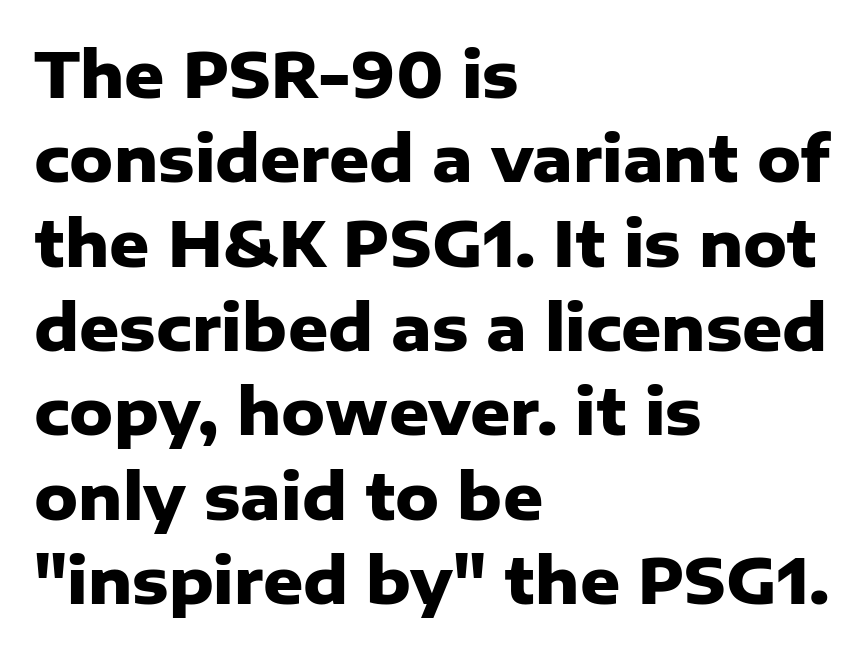
{"serif": "no", "italic": "no", "bold": "yes", "weight": "heavy", "width": "normal", "stroke_contrast": "low", "x_height": "medium", "monospaced": "no", "underline": "no", "align": "left", "line_spacing": "normal", "line_spacing_ratio": 1.36, "letter_spacing": "normal", "letter_spacing_em": 0.0, "glyph_px": 62}
